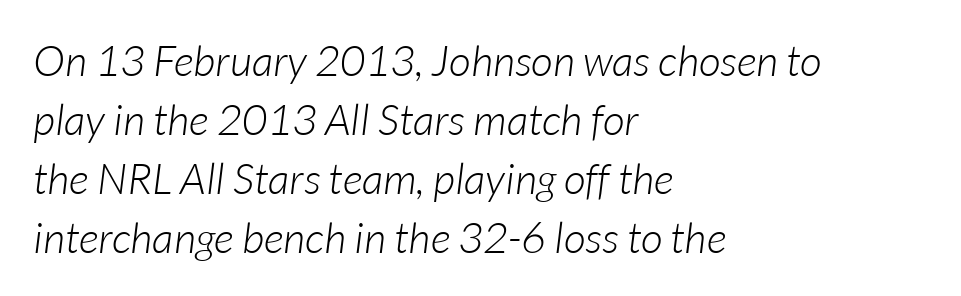
{"italic": "yes", "lean": "right", "slant_degrees": 7, "bold": "no", "weight": "light", "width": "normal", "stroke_contrast": "low", "x_height": "medium", "monospaced": "no", "underline": "no", "align": "left", "line_spacing": "normal", "line_spacing_ratio": 1.37, "letter_spacing": "normal", "letter_spacing_em": 0.0, "glyph_px": 43}
